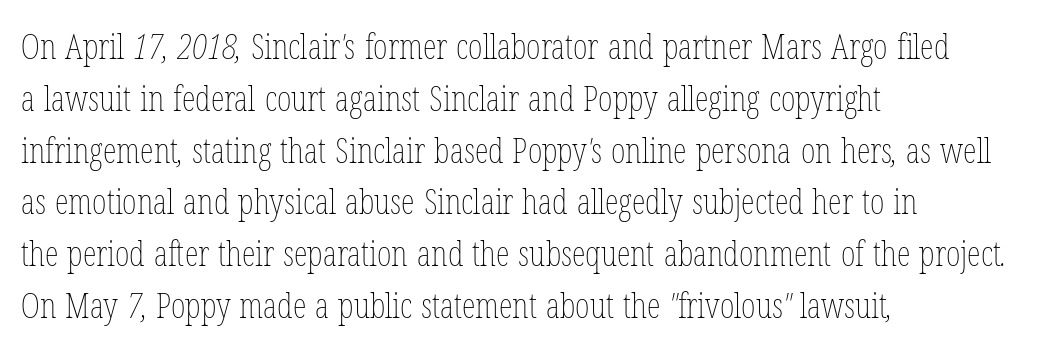
The image shows 35 px thin, condensed type; set left-aligned, normal line spacing (1.48x), normal letter spacing, not underlined; low stroke contrast and a medium x-height.
